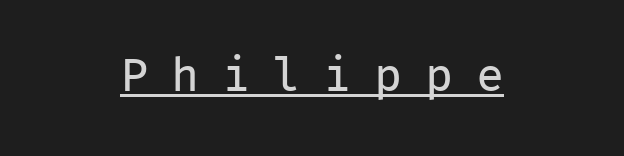
{"serif": "no", "italic": "no", "bold": "no", "weight": "regular", "width": "normal", "stroke_contrast": "low", "x_height": "medium", "monospaced": "yes", "underline": "yes", "align": "center", "letter_spacing": "wide", "letter_spacing_em": 0.48, "glyph_px": 47}
